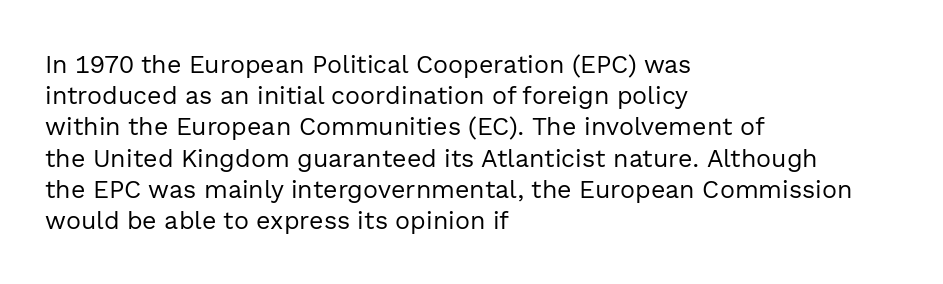
Q: Is the text bold? A: No.
Q: Is the text italic (slanted)? A: No, it is upright.
Q: Is the text underlined? A: No.
Q: How is the paragraph aligned? A: Left-aligned.
Q: Is the spacing between letters normal or unusually wide? A: Normal.
Q: Is the spacing between lines tight, normal or loose? A: Normal.
